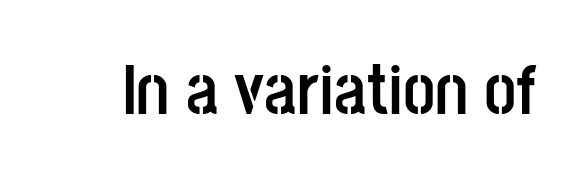
The image shows 71 px semibold, condensed sans-serif type, upright; set normal letter spacing, not underlined; low stroke contrast and a large x-height.
